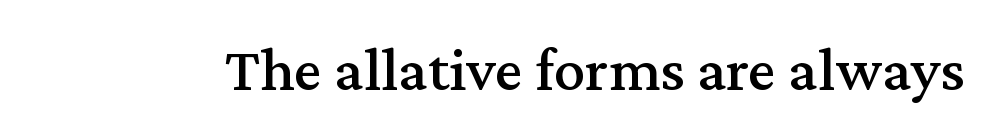
{"serif": "yes", "italic": "no", "width": "normal", "stroke_contrast": "medium", "x_height": "medium", "monospaced": "no", "underline": "no", "letter_spacing": "normal", "letter_spacing_em": 0.0, "glyph_px": 63}
